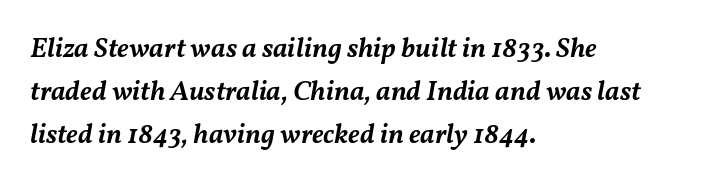
The image shows 28 px semibold type, italic (leaning right); set left-aligned, normal line spacing (1.54x), normal letter spacing, not underlined; medium stroke contrast and a medium x-height.
